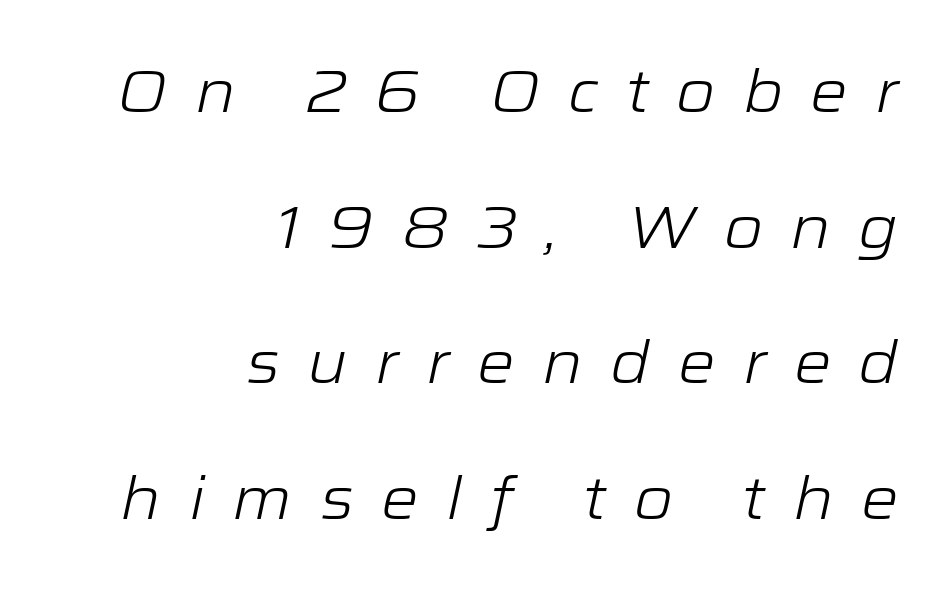
The image shows 60 px light, wide type, italic (leaning right); set right-aligned, loose line spacing (2.26x), unusually wide letter spacing (+0.45 em), not underlined; low stroke contrast and a medium x-height.
